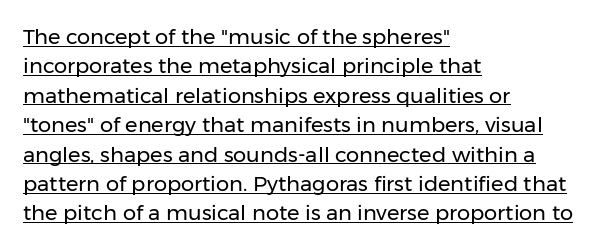
{"italic": "no", "bold": "no", "underline": "yes", "align": "left", "line_spacing": "normal", "line_spacing_ratio": 1.4, "letter_spacing": "normal", "letter_spacing_em": 0.0, "glyph_px": 21}
